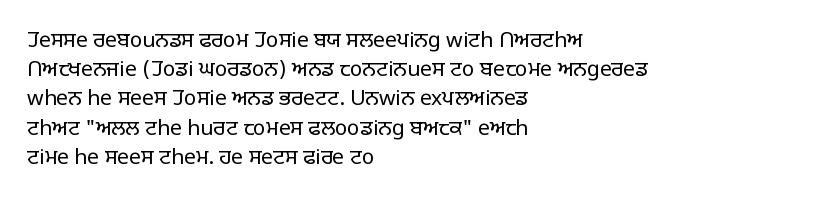
The image shows 21 px text type, upright; set left-aligned, normal line spacing (1.39x), normal letter spacing, not underlined.
